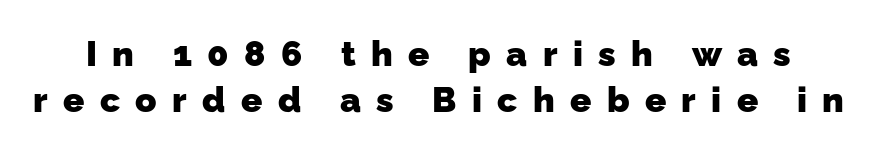
Q: Is the text bold? A: Yes.
Q: Is the typeface a serif or a sans-serif typeface? A: Sans-serif.
Q: Is the text underlined? A: No.
Q: Is the spacing between letters normal or unusually wide? A: Unusually wide.
Q: Is the spacing between lines tight, normal or loose? A: Normal.
Q: Width (condensed, normal, or wide)? A: Normal.
Q: Stroke contrast? A: Low.
Q: x-height? A: Medium.
Q: Monospaced? A: No.
